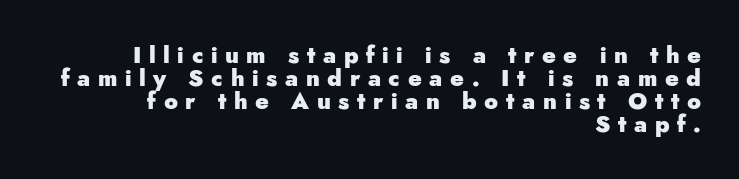
The image shows 23 px bold type, upright; set right-aligned, tight line spacing (1.0x), unusually wide letter spacing (+0.33 em), not underlined.
